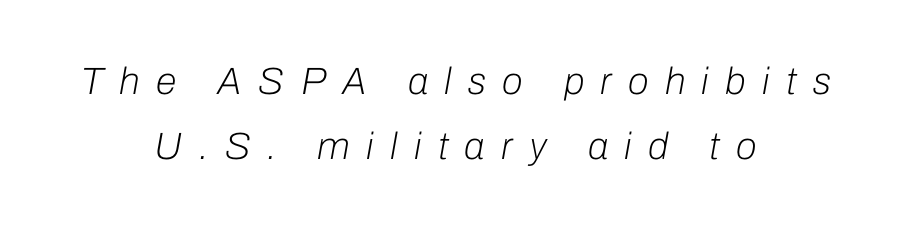
The image shows 38 px light type, italic (leaning right); set centered, normal line spacing (1.7x), unusually wide letter spacing (+0.43 em), not underlined; low stroke contrast and a medium x-height.
